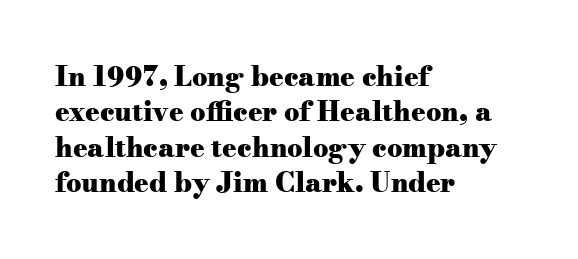
Q: Is the text bold? A: Yes.
Q: Is the text italic (slanted)? A: No, it is upright.
Q: Is the text underlined? A: No.
Q: How is the paragraph aligned? A: Left-aligned.
Q: Is the spacing between letters normal or unusually wide? A: Normal.
Q: Is the spacing between lines tight, normal or loose? A: Normal.
